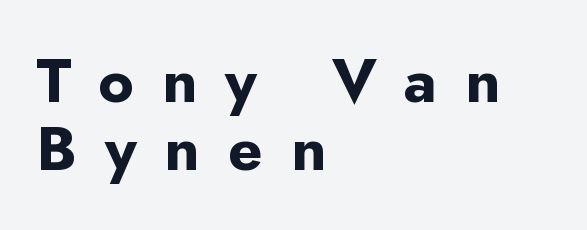
Q: Is the text bold? A: Yes.
Q: Is the text italic (slanted)? A: No, it is upright.
Q: Is the typeface a serif or a sans-serif typeface? A: Sans-serif.
Q: Is the text underlined? A: No.
Q: How is the paragraph aligned? A: Left-aligned.
Q: Is the spacing between letters normal or unusually wide? A: Unusually wide.
Q: Is the spacing between lines tight, normal or loose? A: Tight.
Q: Width (condensed, normal, or wide)? A: Normal.
Q: Stroke contrast? A: Low.
Q: x-height? A: Small.
Q: Monospaced? A: No.
